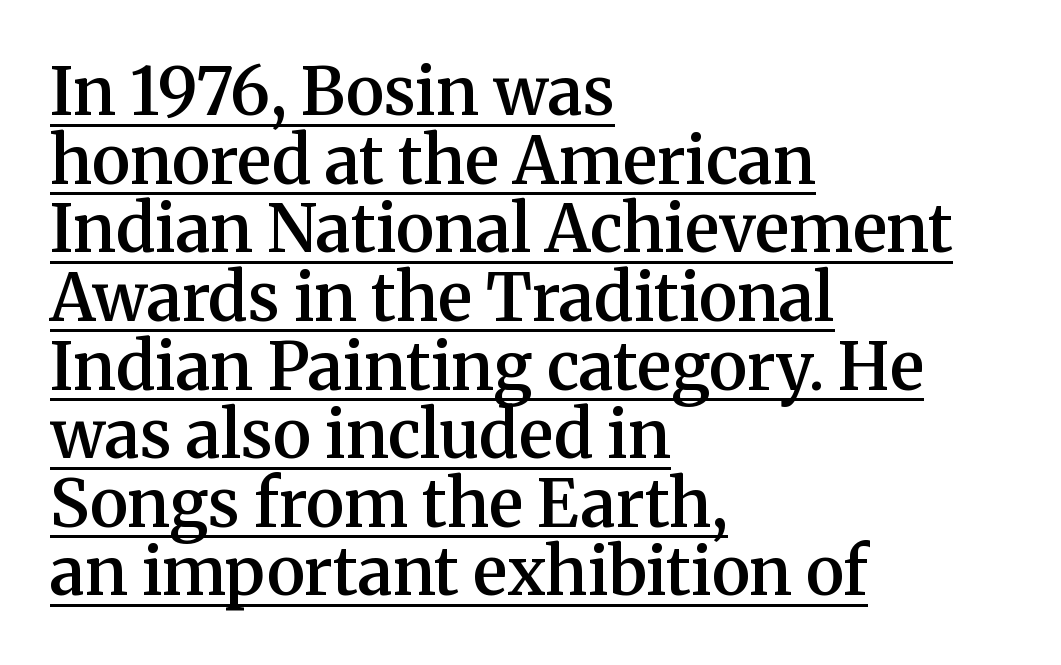
{"serif": "yes", "italic": "no", "bold": "semi", "weight": "semibold", "width": "normal", "stroke_contrast": "medium", "x_height": "medium", "monospaced": "no", "underline": "yes", "align": "left", "line_spacing": "tight", "line_spacing_ratio": 1.04, "letter_spacing": "normal", "letter_spacing_em": 0.0, "glyph_px": 66}
